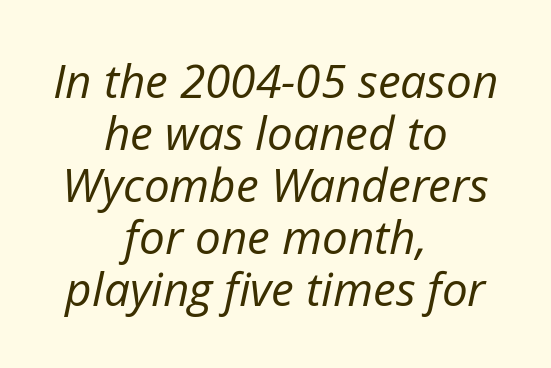
{"italic": "yes", "lean": "right", "slant_degrees": 12, "bold": "no", "weight": "regular", "width": "normal", "stroke_contrast": "low", "x_height": "medium", "monospaced": "no", "underline": "no", "align": "center", "line_spacing": "tight", "line_spacing_ratio": 1.13, "letter_spacing": "normal", "letter_spacing_em": 0.0, "glyph_px": 46}
